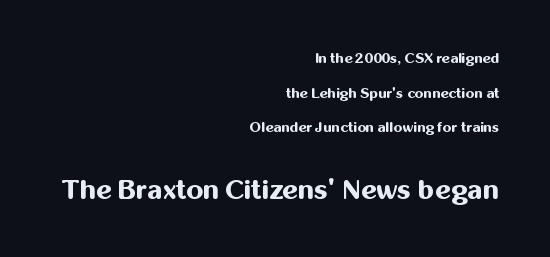
{"italic": "no", "bold": "yes", "underline": "no", "align": "right", "line_spacing": "loose", "line_spacing_ratio": 2.47, "letter_spacing": "normal", "letter_spacing_em": 0.0, "larger_block": "second", "size_ratio": 1.93, "glyph_px": 27}
